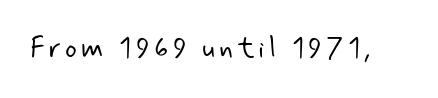
Unmarked baselines from the first word to the last. Varying glyph widths throughout — classic text-font behaviour. To sum up the face: it is a sans, with no serifs. This reads as an unemphasized weight, regular at the heaviest.
